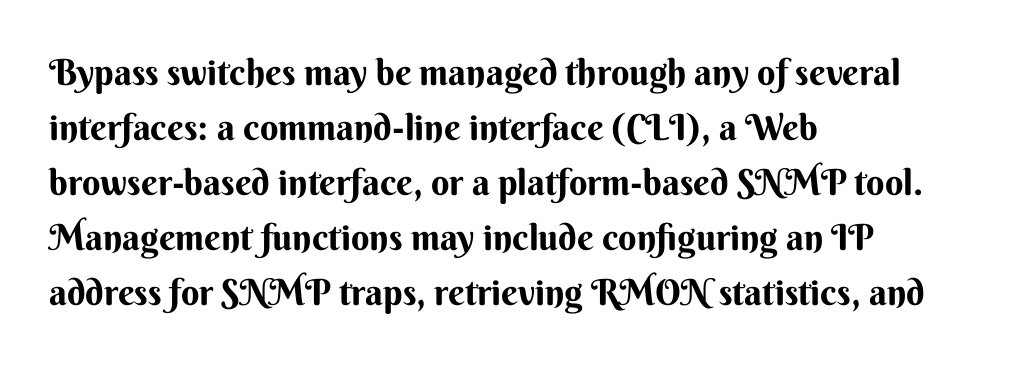
Rule under the text: the space is simply empty. Posture: upright roman. What weight is shown? A full bold with thick strokes. Is this a fixed-width face? No — the glyphs have proportional, varying widths. Casual observation: everything's shoved over to the left.
